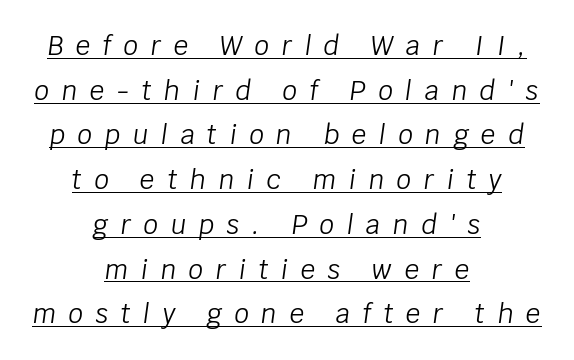
The image shows 26 px text type, italic (leaning right); set centered, line spacing 1.72x, unusually wide letter spacing (+0.48 em), underlined.
